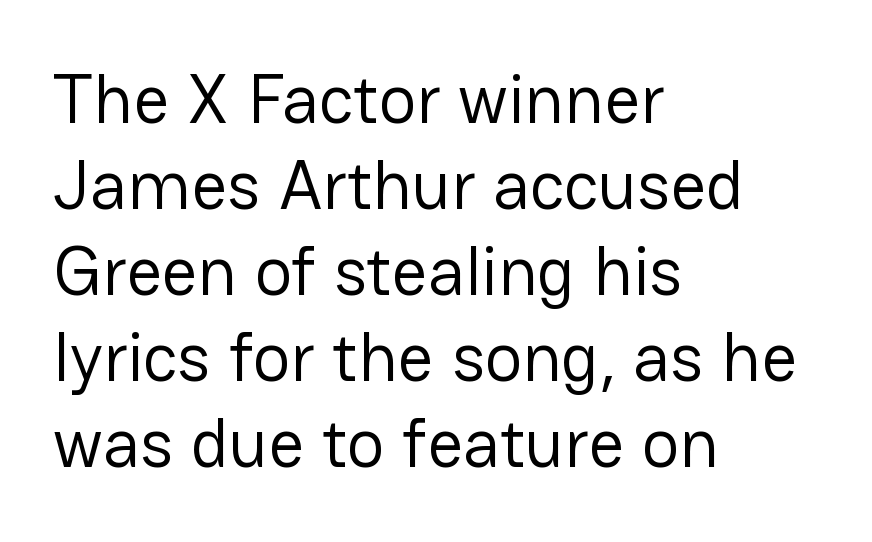
Each letter keeps its own natural width here, so spacing adapts to shape. No italicization has been applied; the sample stays upright. The glyphs in this specimen are sans serif. Unmarked baselines from the first word to the last. Visually the block forms a straight wall on the left and a jagged coastline on the right.
